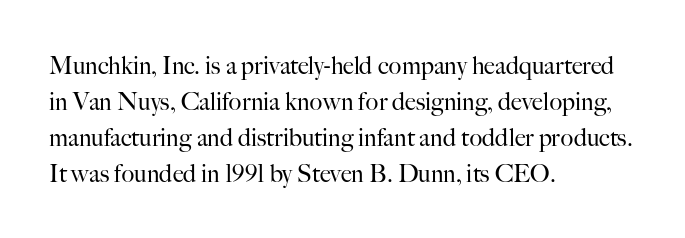
There is no visible air inserted between adjacent glyphs. The rendering anchors every line to the left-hand side. Counters stay open thanks to moderate or lighter strokes. Is there much room between lines? A standard amount, neither cramped nor airy. Type without underlining.
